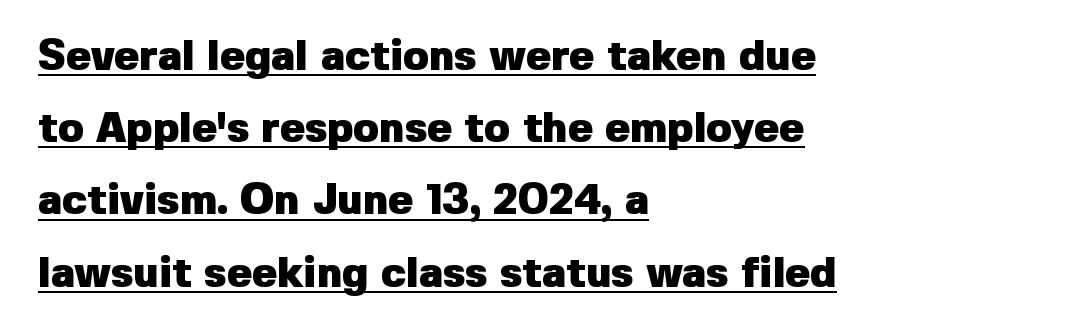
{"serif": "no", "italic": "no", "bold": "yes", "weight": "heavy", "width": "normal", "stroke_contrast": "low", "x_height": "medium", "monospaced": "no", "underline": "yes", "align": "left", "line_spacing_ratio": 1.72, "letter_spacing": "normal", "letter_spacing_em": 0.0, "glyph_px": 42}
